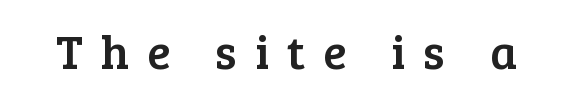
Does extra space separate the letters? Yes, quite a lot of it. This sample has the flowing, uneven cadence of proportional lettering. Words float on clear page, feet unadorned. The axis of the letterforms is exactly vertical.
